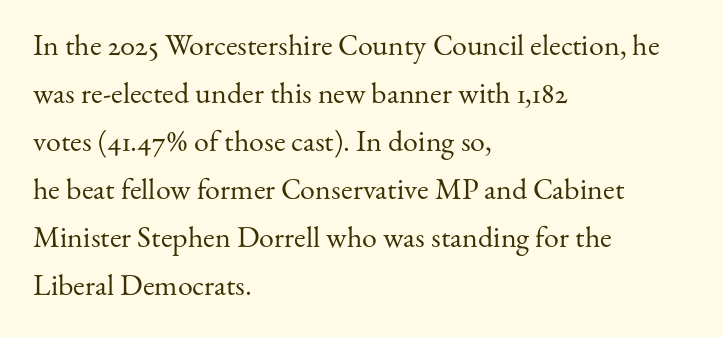
{"serif": "yes", "italic": "no", "bold": "no", "weight": "regular", "width": "normal", "stroke_contrast": "medium", "x_height": "small", "monospaced": "no", "underline": "no", "align": "left", "line_spacing": "normal", "line_spacing_ratio": 1.6, "letter_spacing": "normal", "letter_spacing_em": 0.0, "glyph_px": 30}
